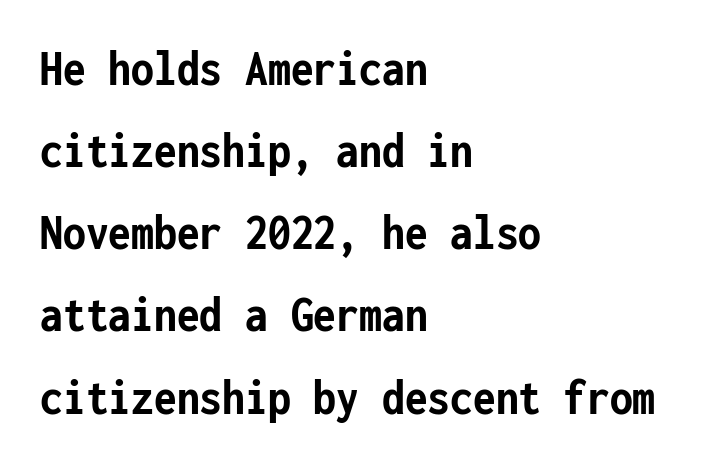
Default kerning and tracking; the words read as compact shapes. Students, observe: this is what conventionally led text looks like. The passage shown is typed in a monospace face where columns stay perfectly aligned. Does the type have serifs? No, each stem ends abruptly. Each row of text sits above clean, open space.
